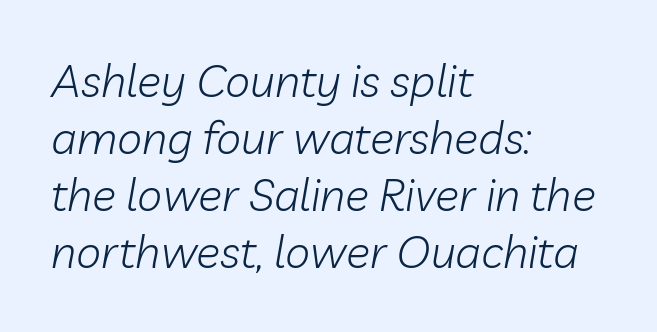
The image shows 45 px light type, italic (leaning right); set left-aligned, normal line spacing (1.27x), normal letter spacing, not underlined; low stroke contrast and a medium x-height.
